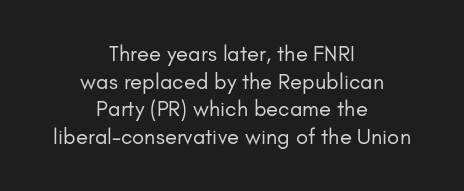
{"italic": "no", "bold": "no", "underline": "no", "align": "center", "line_spacing": "normal", "line_spacing_ratio": 1.26, "letter_spacing": "normal", "letter_spacing_em": 0.0, "glyph_px": 22}
